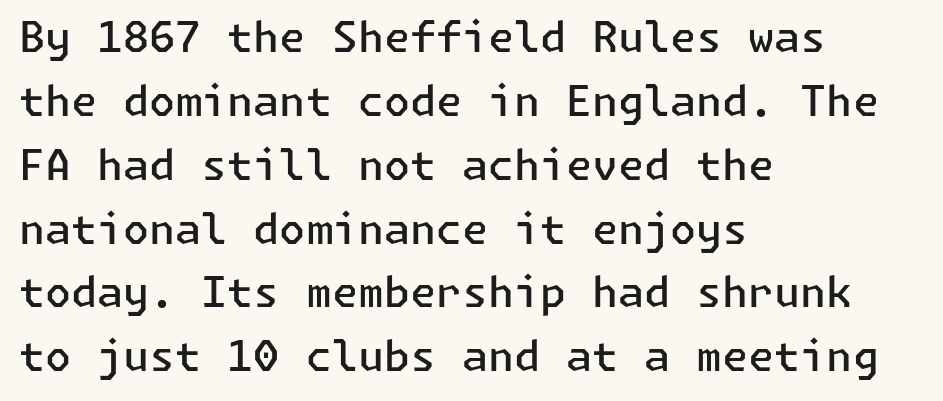
{"serif": "no", "italic": "no", "bold": "semi", "weight": "semibold", "width": "normal", "stroke_contrast": "low", "x_height": "medium", "underline": "no", "align": "left", "line_spacing": "normal", "line_spacing_ratio": 1.52, "letter_spacing": "normal", "letter_spacing_em": 0.0, "glyph_px": 42}
